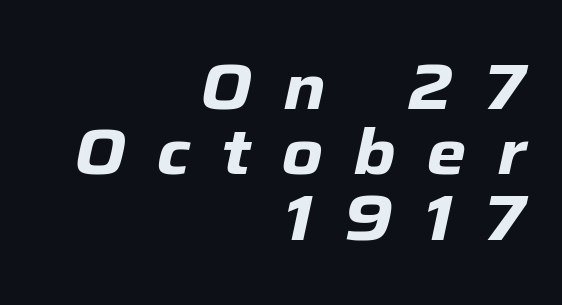
{"italic": "yes", "lean": "right", "slant_degrees": 12, "bold": "yes", "weight": "heavy", "width": "normal", "stroke_contrast": "low", "x_height": "medium", "monospaced": "no", "underline": "no", "align": "right", "line_spacing": "tight", "line_spacing_ratio": 1.02, "letter_spacing": "wide", "letter_spacing_em": 0.48, "glyph_px": 64}
